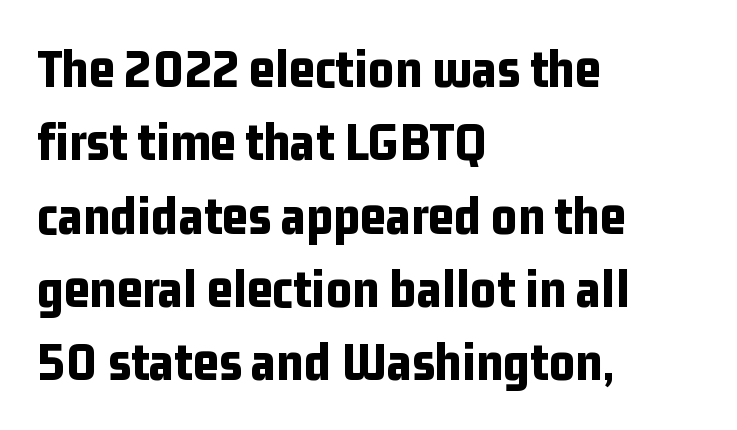
The image shows 56 px bold, condensed sans-serif type, upright; set left-aligned, normal line spacing (1.31x), normal letter spacing, not underlined; low stroke contrast and a medium x-height.
